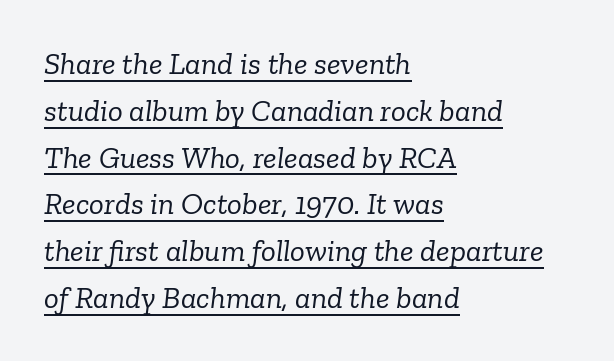
{"serif": "yes", "italic": "yes", "lean": "right", "slant_degrees": 6, "bold": "no", "weight": "light", "width": "normal", "stroke_contrast": "low", "x_height": "medium", "monospaced": "no", "underline": "yes", "align": "left", "line_spacing": "normal", "line_spacing_ratio": 1.51, "letter_spacing": "normal", "letter_spacing_em": 0.0, "glyph_px": 31}
